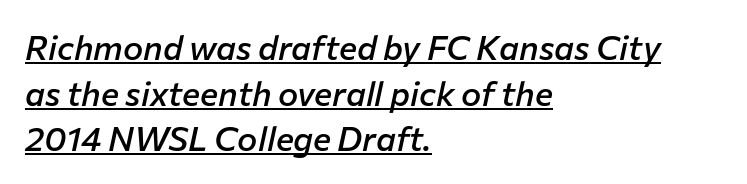
The line-height multiplier appears to be the usual default. Nothing unusual about the tracking: characters are spaced as the font intends. This rendering features underlined lettering. Compared with a centered layout, this one pins lines to the left instead.
